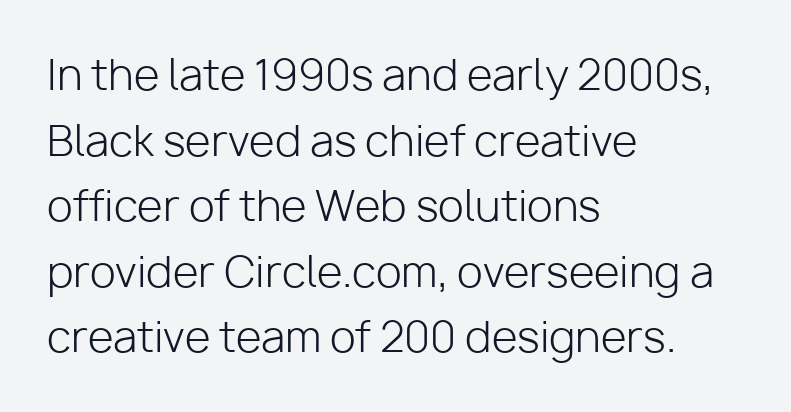
Short note: letters normally spaced. Is there any slant? The stems are plumb. Which margin do the lines hug? The left one — the right edge is uneven. The font is comparable to plain body text, perhaps lighter.
